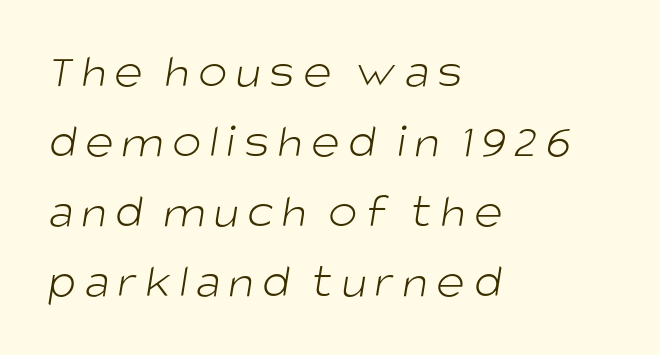
Q: Is the text bold? A: No.
Q: Is the typeface a serif or a sans-serif typeface? A: Sans-serif.
Q: Is the text underlined? A: No.
Q: How is the paragraph aligned? A: Left-aligned.
Q: Is the spacing between lines tight, normal or loose? A: Normal.
Q: Width (condensed, normal, or wide)? A: Normal.
Q: Stroke contrast? A: Low.
Q: x-height? A: Large.
Q: Monospaced? A: No.
